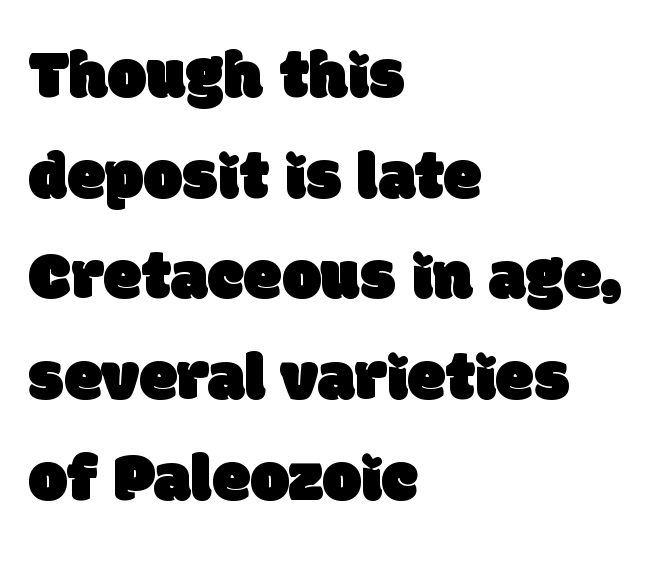
Q: Is the typeface a serif or a sans-serif typeface? A: Sans-serif.
Q: Is the text underlined? A: No.
Q: How is the paragraph aligned? A: Left-aligned.
Q: Is the spacing between letters normal or unusually wide? A: Normal.
Q: Is the spacing between lines tight, normal or loose? A: Normal.
Q: Width (condensed, normal, or wide)? A: Normal.
Q: Stroke contrast? A: Low.
Q: x-height? A: Large.
Q: Monospaced? A: No.
